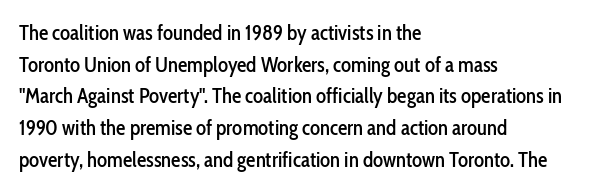
Has an underline been added? It has not. Do the letters lean? They stand straight. Notice how descenders clear the ascenders below comfortably — that's standard leading. The line texture is even and compact thanks to regular tracking.
